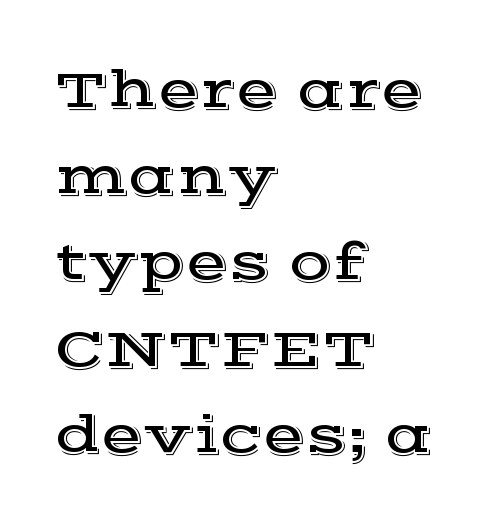
Tracking here is standard; glyphs follow each other at the usual distance. Line beginnings align vertically; line endings do not. A clean baseline with only descenders dipping below it. Ascenders rise straight up at ninety degrees. Letterform terminals end in serifs throughout the passage. Line spacing here is normal.
